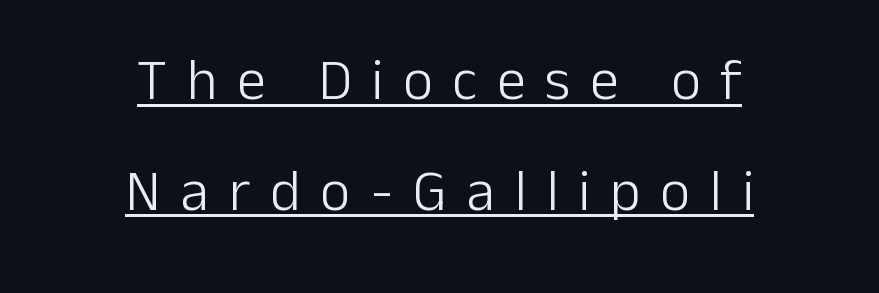
Q: Is the text bold? A: No.
Q: Is the text italic (slanted)? A: No, it is upright.
Q: Is the typeface a serif or a sans-serif typeface? A: Sans-serif.
Q: Is the text underlined? A: Yes.
Q: How is the paragraph aligned? A: Centered.
Q: Is the spacing between letters normal or unusually wide? A: Unusually wide.
Q: Is the spacing between lines tight, normal or loose? A: Loose.
Q: Width (condensed, normal, or wide)? A: Normal.
Q: Stroke contrast? A: Low.
Q: x-height? A: Medium.
Q: Monospaced? A: No.
